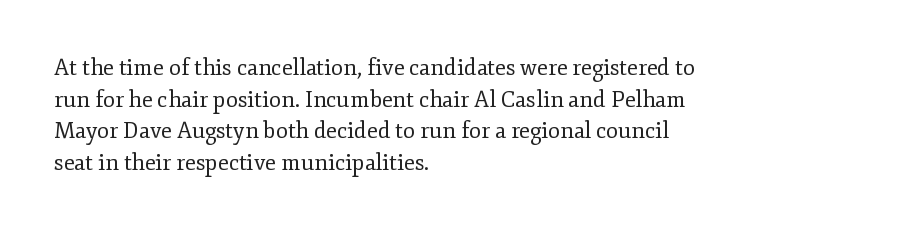
Ordinary non-slanted type is in use. Whoever set this chose a conventional vertical rhythm. Nothing unusual about the tracking: characters are spaced as the font intends. Every row of glyphs begins at an identical x-position on the left.
